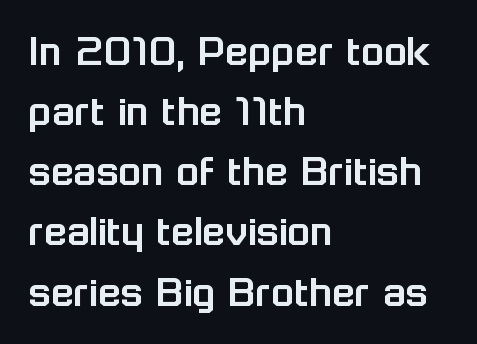
Q: Is the text italic (slanted)? A: No, it is upright.
Q: Is the typeface a serif or a sans-serif typeface? A: Sans-serif.
Q: Is the text underlined? A: No.
Q: How is the paragraph aligned? A: Left-aligned.
Q: Is the spacing between letters normal or unusually wide? A: Normal.
Q: Is the spacing between lines tight, normal or loose? A: Normal.
Q: Width (condensed, normal, or wide)? A: Normal.
Q: Stroke contrast? A: Low.
Q: x-height? A: Medium.
Q: Monospaced? A: No.
